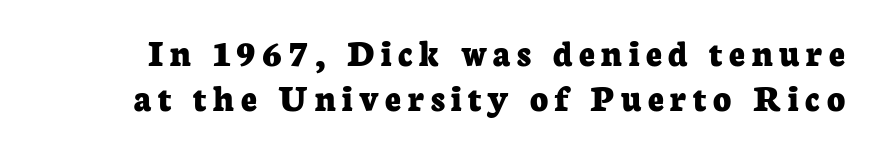
Q: Is the text bold? A: Yes.
Q: Is the text italic (slanted)? A: No, it is upright.
Q: Is the typeface a serif or a sans-serif typeface? A: Serif.
Q: Is the text underlined? A: No.
Q: Is the spacing between lines tight, normal or loose? A: Tight.
Q: Width (condensed, normal, or wide)? A: Normal.
Q: Stroke contrast? A: Low.
Q: x-height? A: Medium.
Q: Monospaced? A: No.
